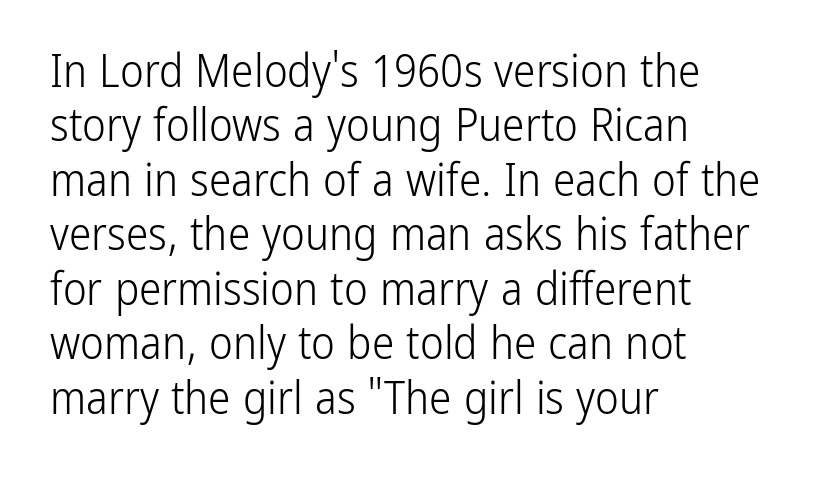
Nobody touched the tracking dial on this one. Does the lettering tilt? It doesn't — this is upright. Looks like regular typesetting: each glyph gets only the width it needs. If you drew a ruler down the left edge, every line would touch it. Descenders are the only things crossing below the line. The rendering shows plain stroke endings on the letterforms — a sans-serif design.
